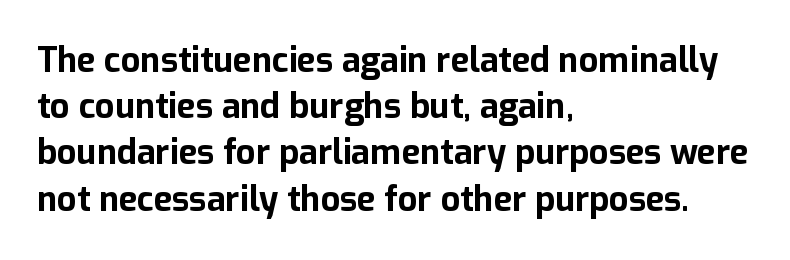
The vertical gap from one line to the next is medium. The rendering uses natural spacing where letterforms have individual widths. If you drew a line through each stem, it would be perfectly vertical. The passage shown has conventional tracking throughout. Lines of text with bare space underneath. To sum up the face: it is a sans, with no serifs.
